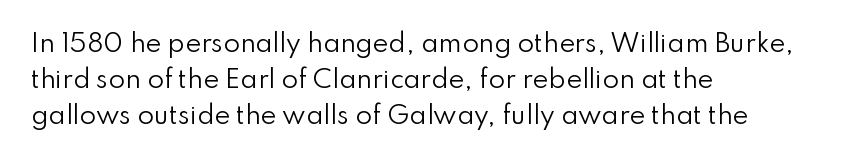
Default kerning and tracking; the words read as compact shapes. Tall strokes in this sample are plumb rather than angled. This rendering uses left alignment, leaving the right contour irregular. Students, observe: this is what conventionally led text looks like. Each stroke keeps to a modest, everyday thickness or less. Honestly, there is no underline to notice here at all.
